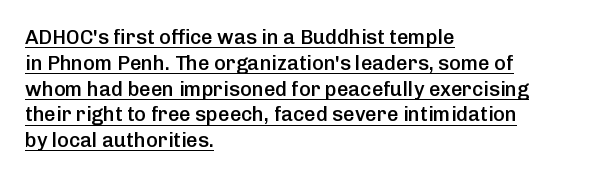
The image shows 20 px text type, upright; set left-aligned, normal line spacing (1.29x), normal letter spacing, underlined.
